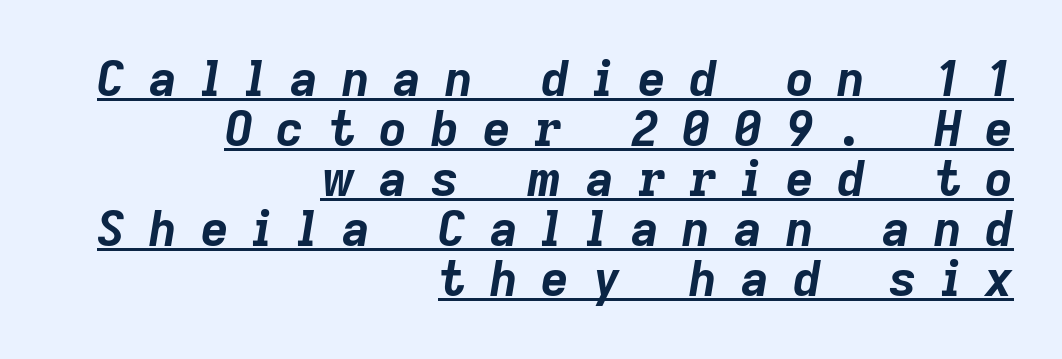
{"italic": "yes", "lean": "right", "slant_degrees": 9, "bold": "yes", "weight": "bold", "width": "normal", "stroke_contrast": "low", "x_height": "medium", "monospaced": "no", "underline": "yes", "align": "right", "line_spacing": "tight", "line_spacing_ratio": 1.04, "letter_spacing": "wide", "letter_spacing_em": 0.5, "glyph_px": 48}
